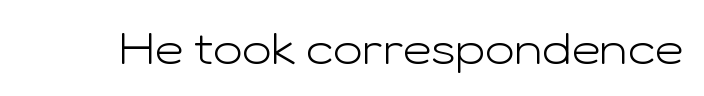
The image shows 44 px light, wide sans-serif type, upright; set normal letter spacing, not underlined; low stroke contrast and a medium x-height.
